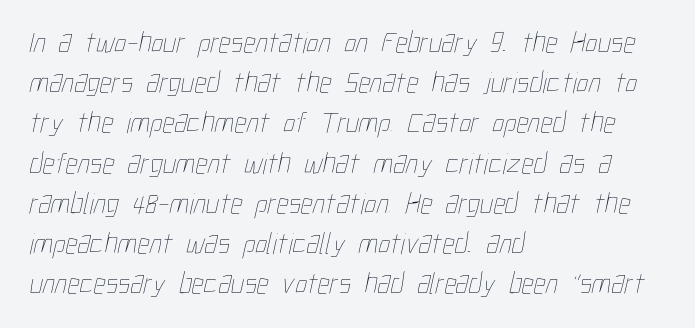
{"bold": "no", "weight": "thin", "width": "condensed", "stroke_contrast": "low", "x_height": "medium", "monospaced": "no", "underline": "no", "align": "left", "line_spacing": "normal", "line_spacing_ratio": 1.34, "letter_spacing": "normal", "letter_spacing_em": 0.0, "glyph_px": 30}
